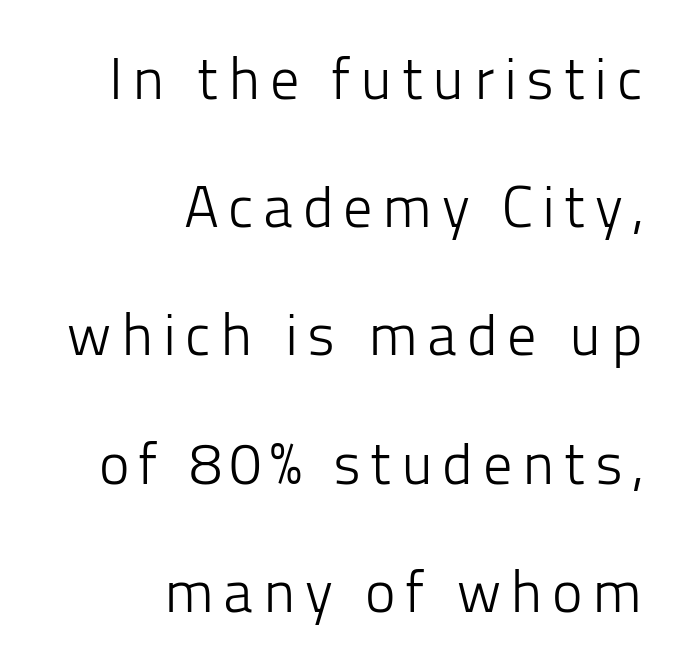
{"serif": "no", "italic": "no", "bold": "no", "weight": "light", "width": "normal", "stroke_contrast": "low", "x_height": "medium", "monospaced": "no", "underline": "no", "align": "right", "line_spacing": "loose", "line_spacing_ratio": 2.21, "glyph_px": 58}
